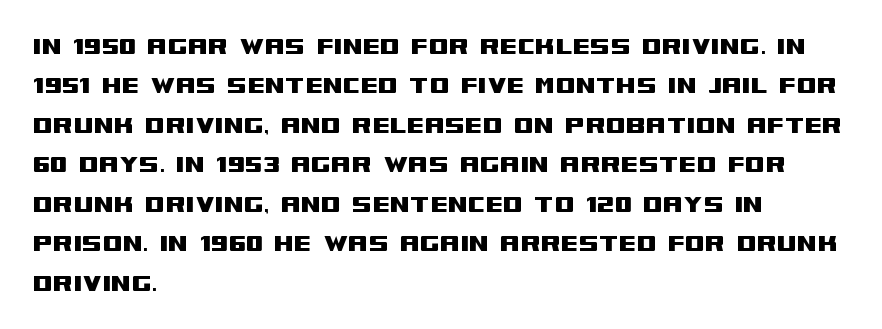
The image shows 29 px wide sans-serif type, upright; set left-aligned, normal line spacing (1.36x), normal letter spacing, not underlined; medium stroke contrast and a large x-height.
